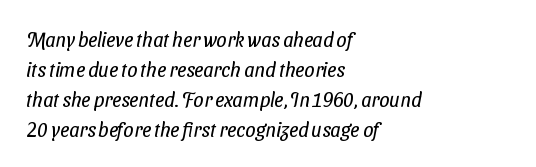
The image shows 20 px text type; set left-aligned, normal line spacing (1.5x), normal letter spacing, not underlined.
